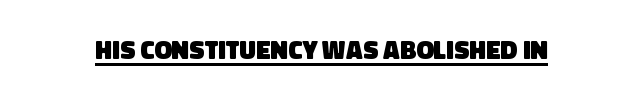
Q: Is the text bold? A: Yes.
Q: Is the text underlined? A: Yes.
Q: Is the spacing between letters normal or unusually wide? A: Normal.
